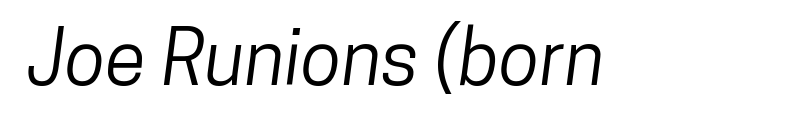
The image shows 75 px condensed sans-serif type; set normal letter spacing, not underlined; low stroke contrast and a medium x-height.
